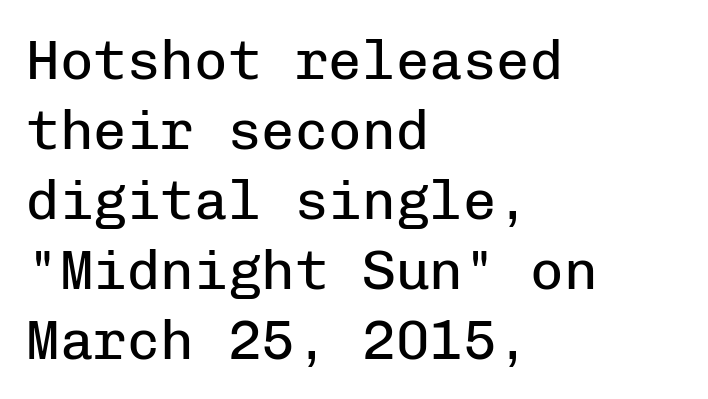
Casual observation: everything's shoved over to the left. Does the type have serifs? No, each stem ends abruptly. Stroke mass is kept to a normal reading level or below. Baseline-to-baseline distance is the conventional proportion of letter height. When letters stand straight like this, we call the style roman or upright. The rendering uses typewriter-style spacing with identical character cells.
